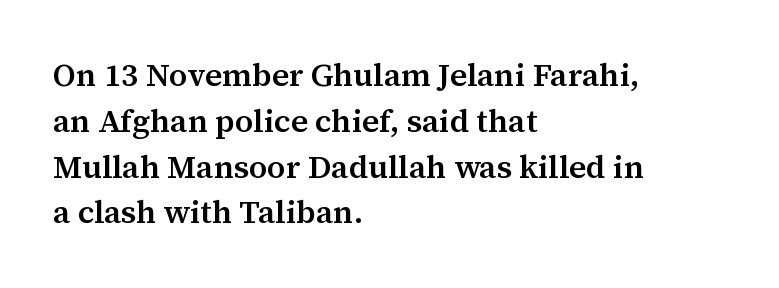
The image shows 32 px semibold serif type, upright; set left-aligned, normal line spacing (1.43x), normal letter spacing, not underlined; medium stroke contrast and a medium x-height.
